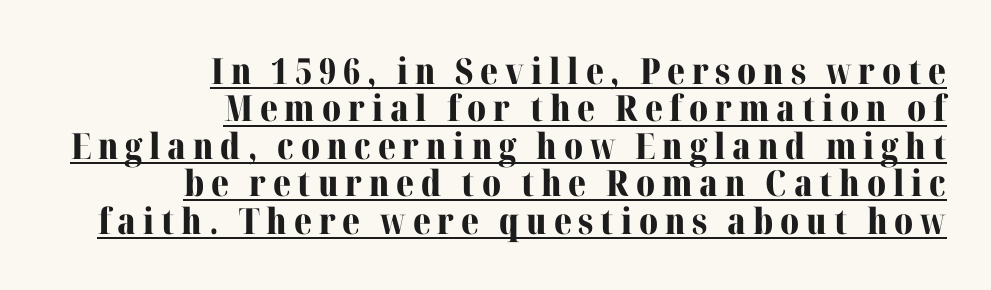
{"serif": "yes", "italic": "no", "bold": "yes", "weight": "bold", "width": "normal", "stroke_contrast": "medium", "x_height": "medium", "monospaced": "no", "underline": "yes", "align": "right", "line_spacing": "tight", "line_spacing_ratio": 1.04, "glyph_px": 36}
